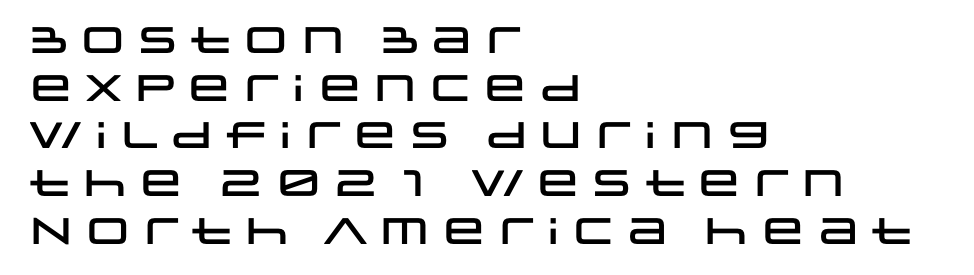
The image shows 37 px wide sans-serif type, upright; set left-aligned, normal line spacing (1.29x), normal letter spacing, not underlined; low stroke contrast and a large x-height.
